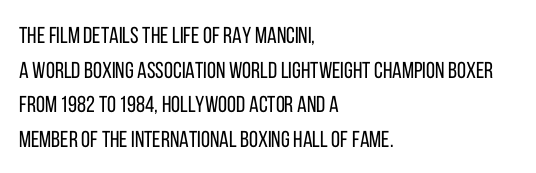
Q: Is the text bold? A: No.
Q: Is the text italic (slanted)? A: No, it is upright.
Q: Is the text underlined? A: No.
Q: How is the paragraph aligned? A: Left-aligned.
Q: Is the spacing between letters normal or unusually wide? A: Normal.
Q: Is the spacing between lines tight, normal or loose? A: Normal.
